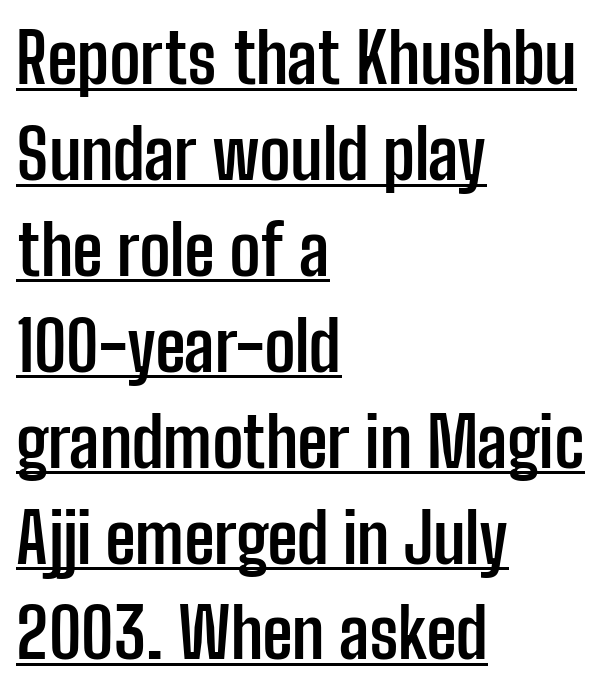
The image shows 69 px semibold, condensed sans-serif type, upright; set left-aligned, normal line spacing (1.39x), normal letter spacing, underlined; low stroke contrast and a medium x-height.
